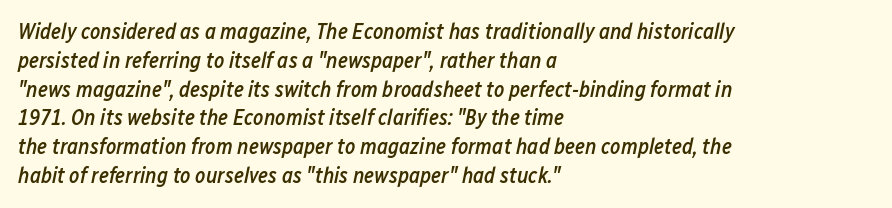
Nothing unusual about the tracking: characters are spaced as the font intends. These lines were composed using italics. Normally led — the rows are evenly, conventionally spaced. The glyphs are unaccompanied by any horizontal stroke below them. Set as a demibold, roughly 600 on the weight scale.
